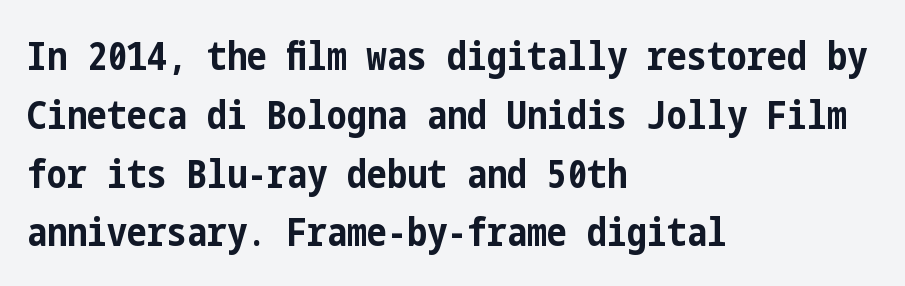
The image shows 40 px bold, condensed sans-serif type, upright; set left-aligned, normal line spacing (1.47x), normal letter spacing, not underlined; low stroke contrast and a medium x-height.
